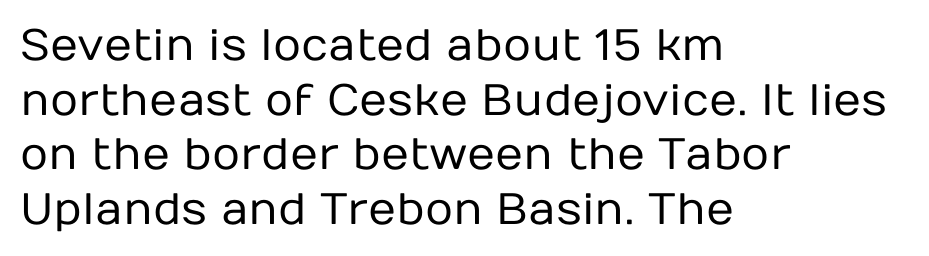
Q: Is the text bold? A: No.
Q: Is the text italic (slanted)? A: No, it is upright.
Q: Is the typeface a serif or a sans-serif typeface? A: Sans-serif.
Q: Is the text underlined? A: No.
Q: How is the paragraph aligned? A: Left-aligned.
Q: Is the spacing between letters normal or unusually wide? A: Normal.
Q: Width (condensed, normal, or wide)? A: Normal.
Q: Stroke contrast? A: Low.
Q: x-height? A: Medium.
Q: Monospaced? A: No.
